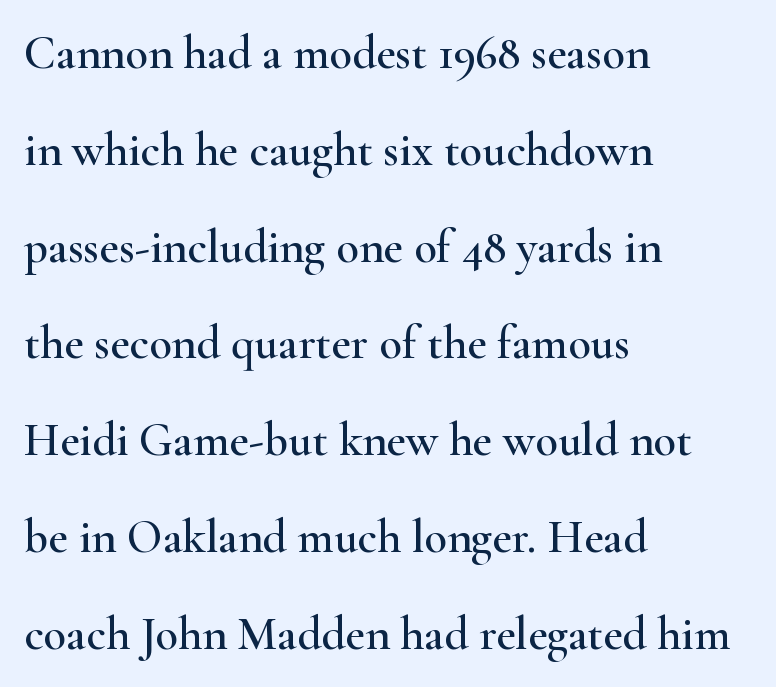
The passage shown is typed in a proportional face where columns would drift. What stands out about the letter spacing? Nothing — it is the standard amount. Regarding leading, the lines here are spaced well apart. Leftover space on each line is placed entirely after the last word. The passage shown is not underscored anywhere. Examine the stroke ends and you'll spot serifs.
